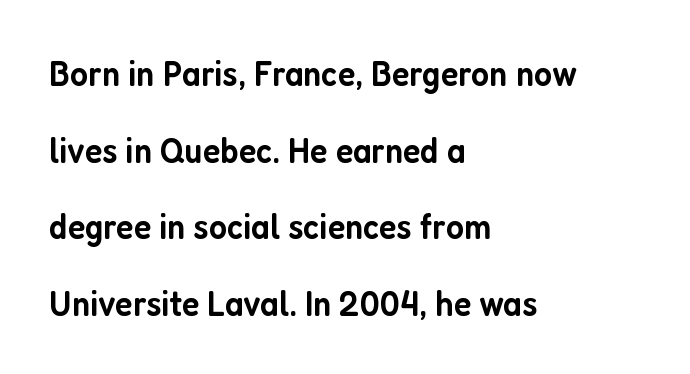
{"serif": "no", "italic": "no", "bold": "semi", "weight": "semibold", "width": "condensed", "stroke_contrast": "low", "x_height": "medium", "monospaced": "no", "underline": "no", "align": "left", "line_spacing": "loose", "line_spacing_ratio": 2.07, "letter_spacing": "normal", "letter_spacing_em": 0.0, "glyph_px": 37}
